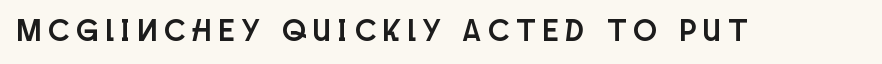
The image shows 31 px condensed sans-serif type, upright; set unusually wide letter spacing (+0.24 em), not underlined; low stroke contrast and a large x-height.
